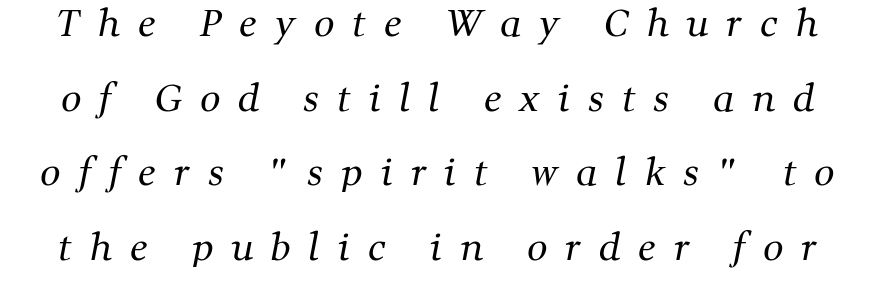
The image shows 36 px regular-weight serif type; set loose line spacing (2.07x), unusually wide letter spacing (+0.5 em), not underlined; medium stroke contrast and a medium x-height.
